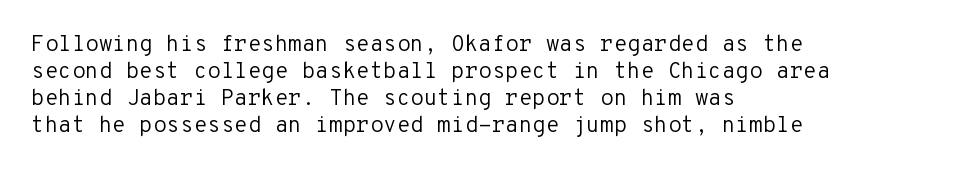
Q: Is the text bold? A: No.
Q: Is the text italic (slanted)? A: No, it is upright.
Q: Is the text underlined? A: No.
Q: How is the paragraph aligned? A: Left-aligned.
Q: Is the spacing between letters normal or unusually wide? A: Normal.
